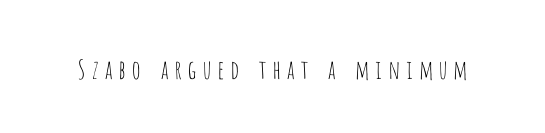
{"italic": "no", "bold": "no", "underline": "no", "glyph_px": 26}
